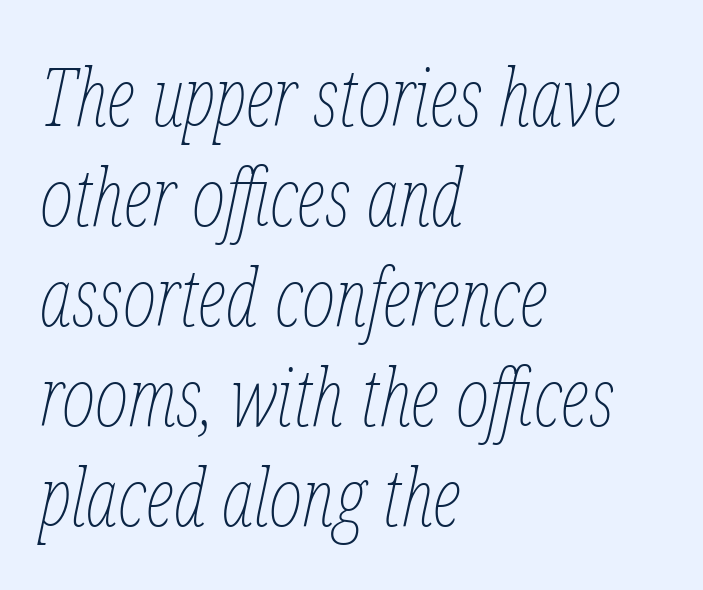
{"italic": "yes", "lean": "right", "slant_degrees": 12, "bold": "no", "weight": "thin", "width": "condensed", "stroke_contrast": "low", "x_height": "medium", "monospaced": "no", "underline": "no", "align": "left", "line_spacing": "normal", "line_spacing_ratio": 1.25, "letter_spacing": "normal", "letter_spacing_em": 0.0, "glyph_px": 80}
